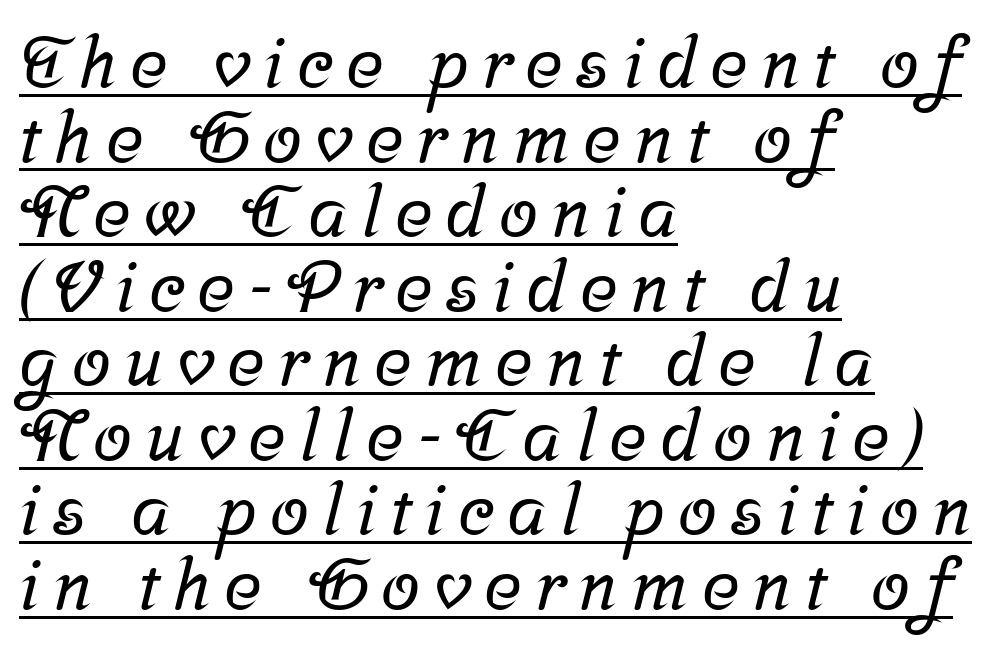
The image shows 71 px text type; set left-aligned, tight line spacing (1.05x), underlined; low stroke contrast and a medium x-height.
